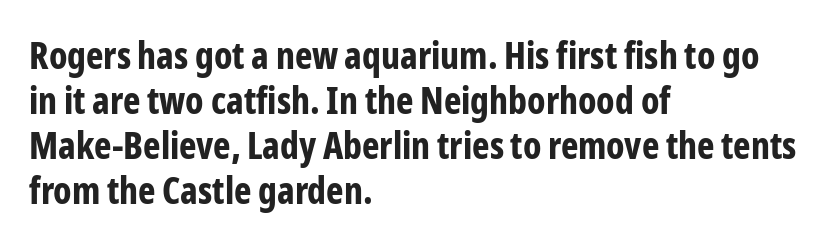
Q: Is the text bold? A: Yes.
Q: Is the text italic (slanted)? A: No, it is upright.
Q: Is the typeface a serif or a sans-serif typeface? A: Sans-serif.
Q: Is the text underlined? A: No.
Q: How is the paragraph aligned? A: Left-aligned.
Q: Is the spacing between letters normal or unusually wide? A: Normal.
Q: Width (condensed, normal, or wide)? A: Condensed.
Q: Stroke contrast? A: Low.
Q: x-height? A: Medium.
Q: Monospaced? A: No.
